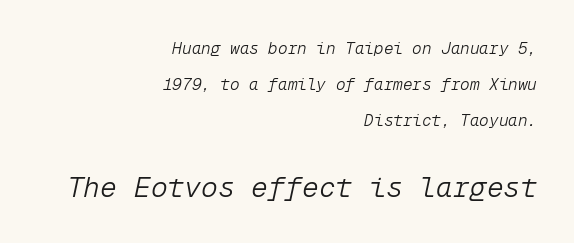
The image shows 28 px light type, italic (leaning right), monospaced; set right-aligned, loose line spacing (2.26x), normal letter spacing, not underlined; the second (bottom) block is 1.75x larger; low stroke contrast and a medium x-height.
